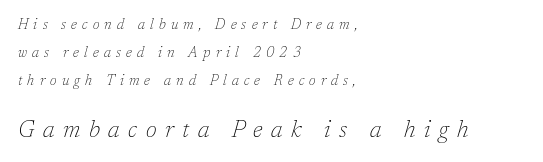
Words appear elongated and porous because spacing is wide. The strokes carry an ordinary text weight at most. Every character sits at an angle, as italics do. The block of text is sparse from top to bottom, with ample space between rows.
